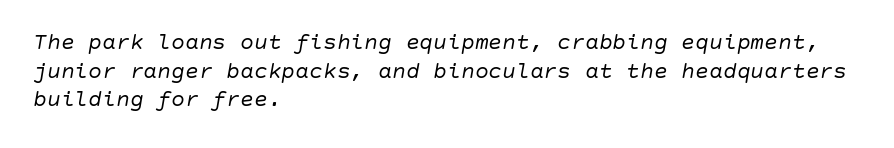
{"italic": "yes", "lean": "right", "slant_degrees": 10, "bold": "no", "underline": "no", "align": "left", "line_spacing": "normal", "line_spacing_ratio": 1.25, "letter_spacing": "normal", "letter_spacing_em": 0.0, "glyph_px": 23}
